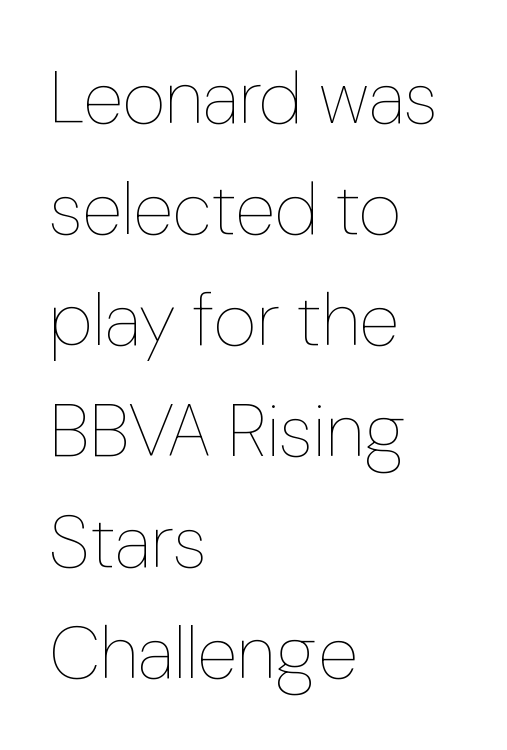
{"italic": "no", "bold": "no", "weight": "thin", "width": "normal", "stroke_contrast": "low", "x_height": "medium", "monospaced": "no", "underline": "no", "align": "left", "line_spacing": "normal", "line_spacing_ratio": 1.5, "letter_spacing": "normal", "letter_spacing_em": 0.0, "glyph_px": 74}
